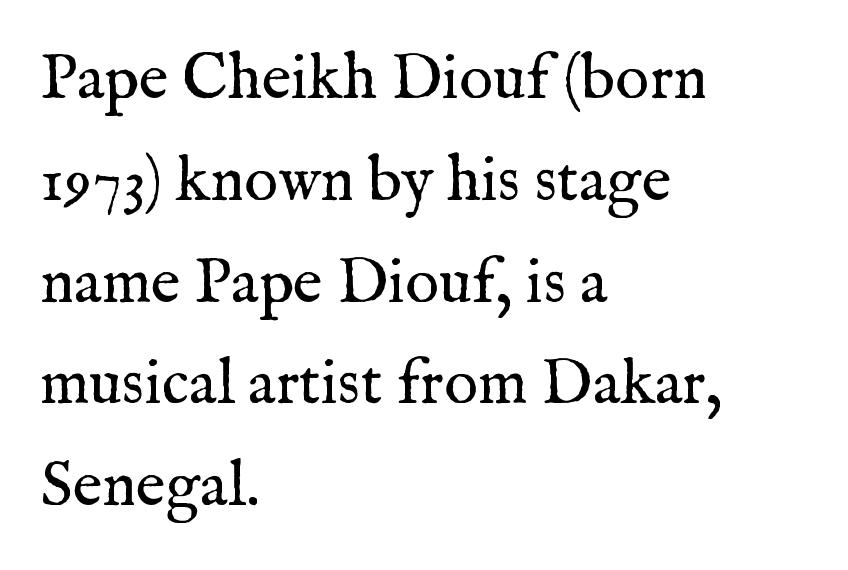
Underline: absent. Every stem runs plumb, perpendicular to the baseline. Each line starts at the same left margin while the right side varies. Words appear dense and cohesive because spacing is normal.
